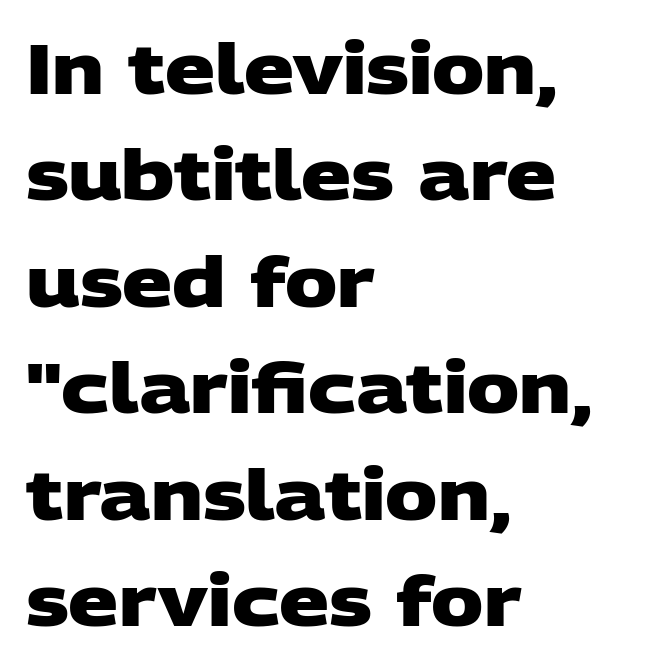
Q: Is the text bold? A: Yes.
Q: Is the typeface a serif or a sans-serif typeface? A: Sans-serif.
Q: Is the text underlined? A: No.
Q: How is the paragraph aligned? A: Left-aligned.
Q: Is the spacing between letters normal or unusually wide? A: Normal.
Q: Is the spacing between lines tight, normal or loose? A: Normal.
Q: Width (condensed, normal, or wide)? A: Wide.
Q: Stroke contrast? A: Low.
Q: x-height? A: Large.
Q: Monospaced? A: No.
